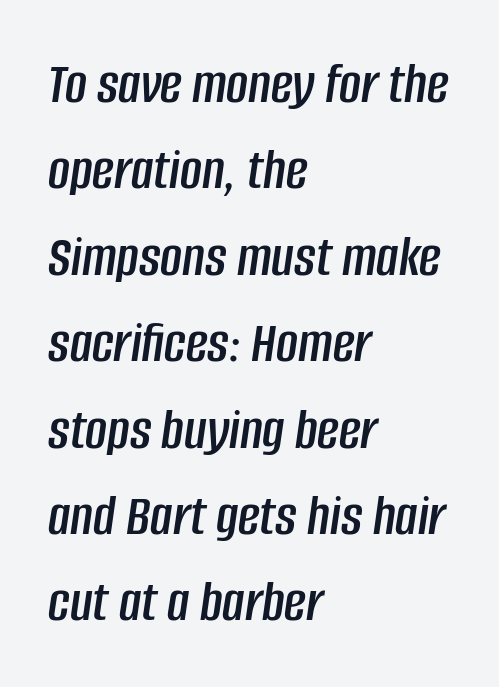
Does the lettering tilt? It does — this is italic. Plain, unruled lines of type. These lines are rendered in a variable-pitch font. Notice how the passage keeps a crisp vertical edge on the left only. If you measured baseline to baseline, you'd find a middling distance.
